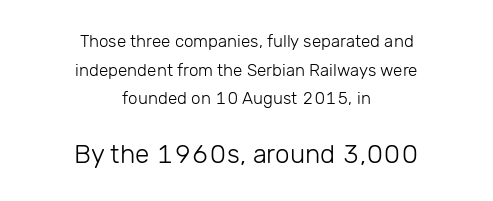
{"italic": "no", "bold": "no", "underline": "no", "align": "center", "line_spacing": "normal", "line_spacing_ratio": 1.69, "letter_spacing": "normal", "letter_spacing_em": 0.0, "larger_block": "second", "size_ratio": 1.53, "glyph_px": 26}
